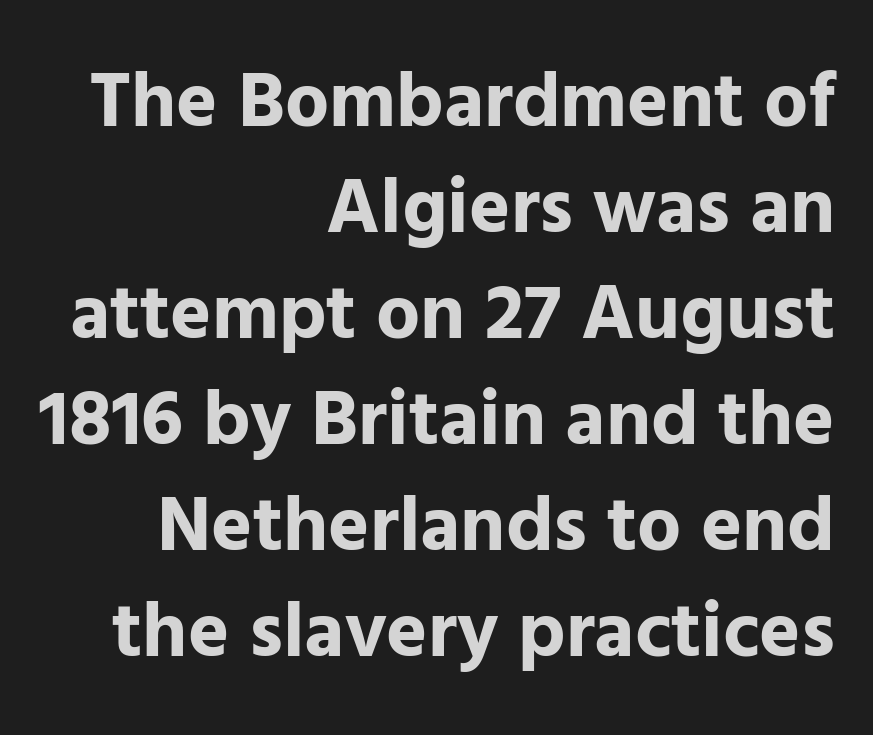
{"serif": "no", "italic": "no", "bold": "yes", "weight": "bold", "width": "normal", "stroke_contrast": "low", "x_height": "medium", "monospaced": "no", "underline": "no", "align": "right", "line_spacing": "normal", "line_spacing_ratio": 1.36, "letter_spacing": "normal", "letter_spacing_em": 0.0, "glyph_px": 78}
